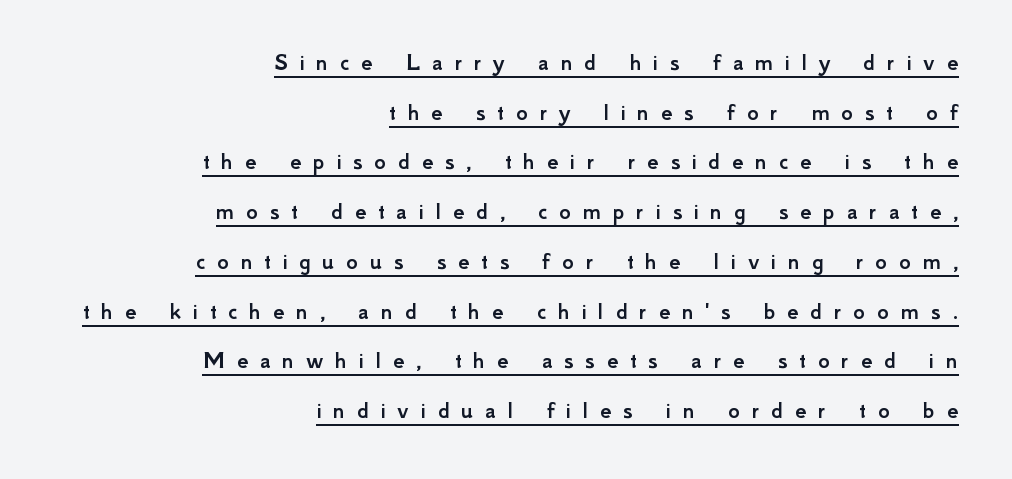
Q: Is the text italic (slanted)? A: No, it is upright.
Q: Is the text underlined? A: Yes.
Q: How is the paragraph aligned? A: Right-aligned.
Q: Is the spacing between letters normal or unusually wide? A: Unusually wide.
Q: Is the spacing between lines tight, normal or loose? A: Loose.
